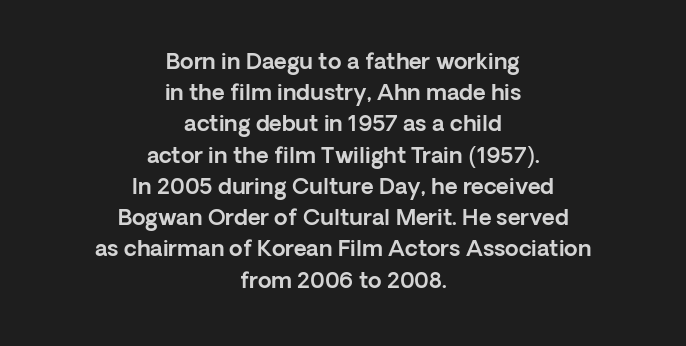
The image shows 22 px text type, upright; set centered, normal line spacing (1.42x), normal letter spacing, not underlined.
